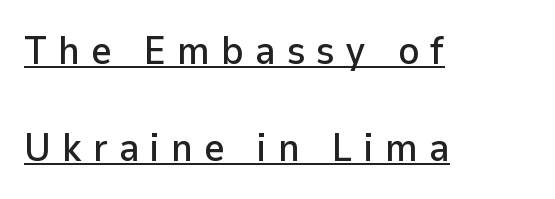
Q: Is the text italic (slanted)? A: No, it is upright.
Q: Is the typeface a serif or a sans-serif typeface? A: Sans-serif.
Q: Is the text underlined? A: Yes.
Q: How is the paragraph aligned? A: Left-aligned.
Q: Is the spacing between letters normal or unusually wide? A: Unusually wide.
Q: Is the spacing between lines tight, normal or loose? A: Loose.
Q: Width (condensed, normal, or wide)? A: Normal.
Q: Stroke contrast? A: Low.
Q: x-height? A: Medium.
Q: Monospaced? A: No.
